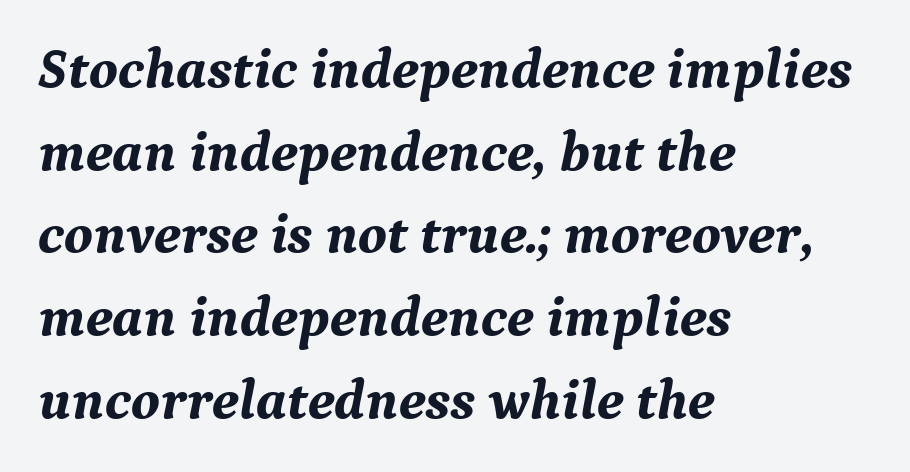
A full-strength bold gives these letters their thick strokes. Rendered with sloped, italic letterforms. Does extra space separate the letters? No, they use regular spacing. Visually the block forms a straight wall on the left and a jagged coastline on the right.
